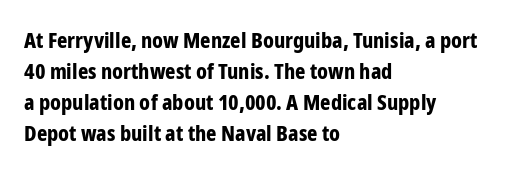
{"italic": "no", "bold": "yes", "underline": "no", "align": "left", "line_spacing": "normal", "line_spacing_ratio": 1.41, "letter_spacing": "normal", "letter_spacing_em": 0.0, "glyph_px": 22}
